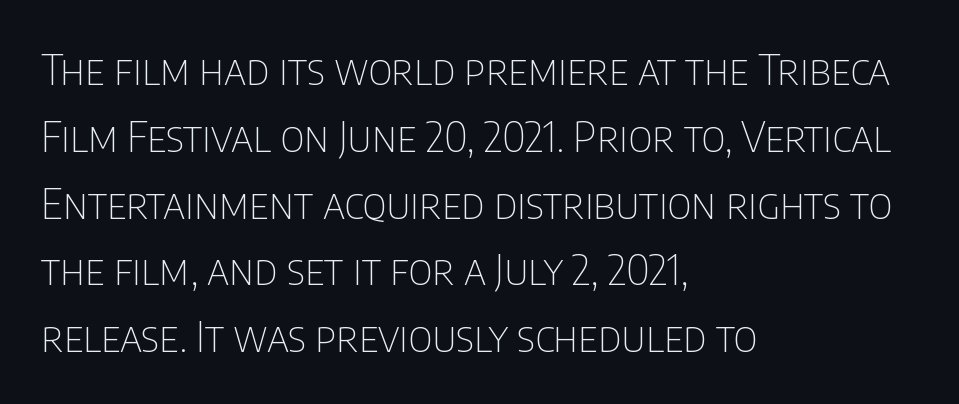
The image shows 42 px thin, condensed sans-serif type, upright; set left-aligned, normal line spacing (1.59x), normal letter spacing, not underlined; low stroke contrast and a large x-height.
